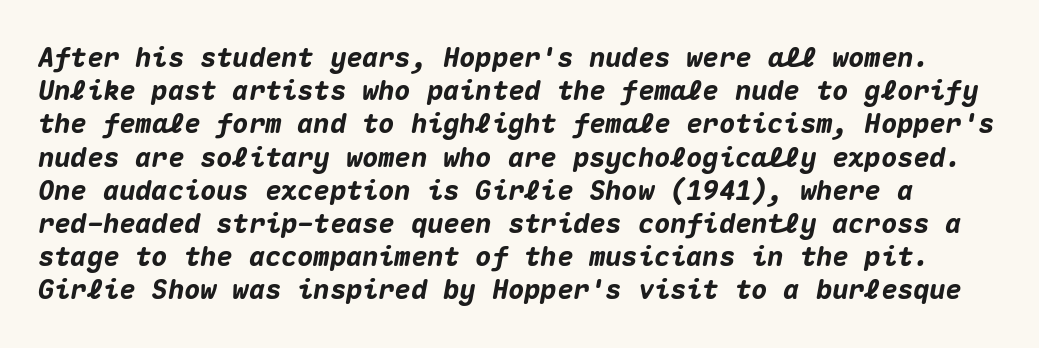
The image shows 27 px bold type, italic (leaning right); set line spacing 1.23x, normal letter spacing, not underlined.
